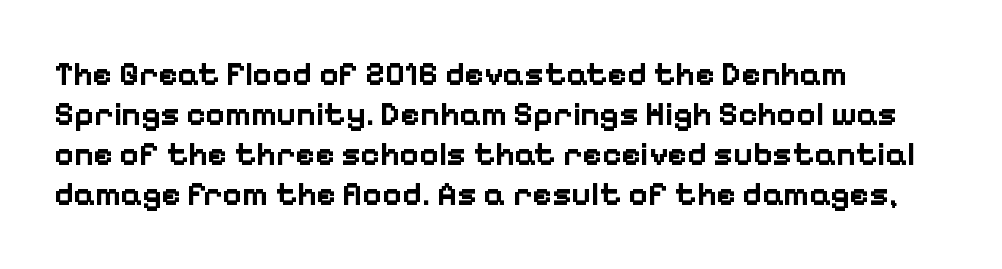
Q: Is the text bold? A: Yes.
Q: Is the text italic (slanted)? A: No, it is upright.
Q: Is the typeface a serif or a sans-serif typeface? A: Sans-serif.
Q: Is the text underlined? A: No.
Q: How is the paragraph aligned? A: Left-aligned.
Q: Is the spacing between letters normal or unusually wide? A: Normal.
Q: Width (condensed, normal, or wide)? A: Normal.
Q: Stroke contrast? A: Low.
Q: x-height? A: Medium.
Q: Monospaced? A: No.
